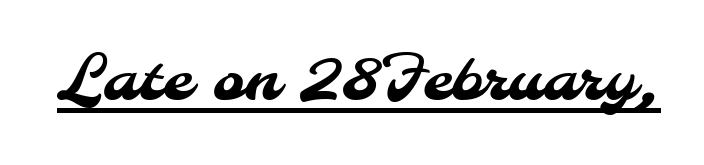
{"serif": "no", "width": "normal", "stroke_contrast": "medium", "x_height": "small", "monospaced": "no", "underline": "yes", "letter_spacing": "normal", "letter_spacing_em": 0.0, "glyph_px": 61}
